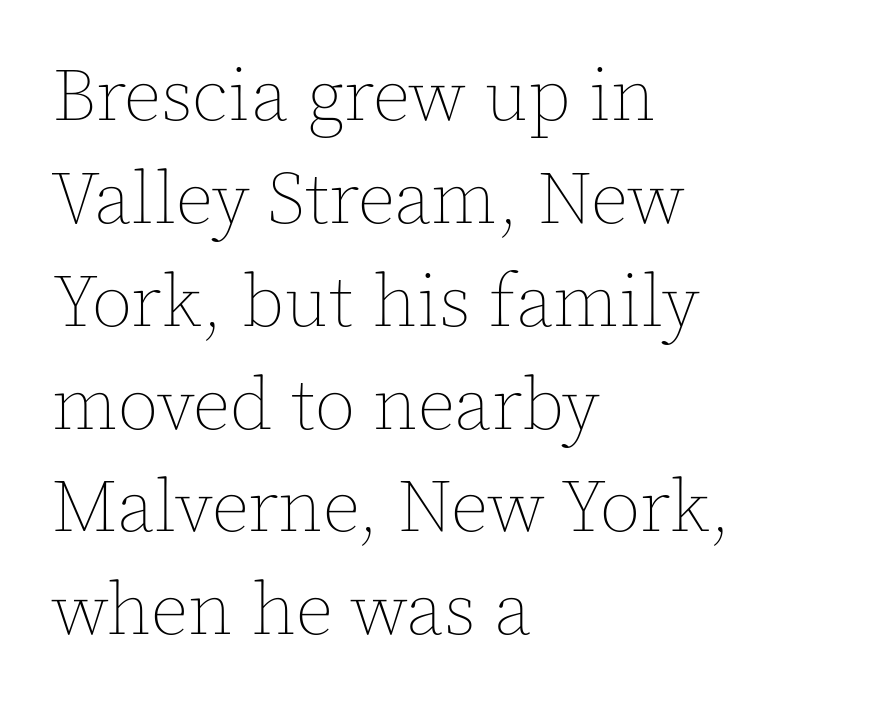
Q: Is the text bold? A: No.
Q: Is the text italic (slanted)? A: No, it is upright.
Q: Is the text underlined? A: No.
Q: How is the paragraph aligned? A: Left-aligned.
Q: Is the spacing between letters normal or unusually wide? A: Normal.
Q: Is the spacing between lines tight, normal or loose? A: Normal.
Q: Width (condensed, normal, or wide)? A: Normal.
Q: x-height? A: Medium.
Q: Monospaced? A: No.
